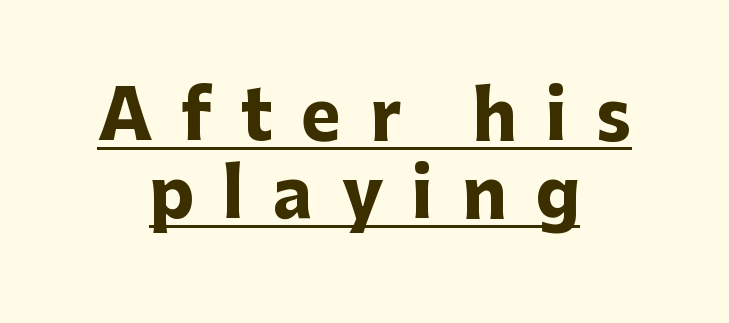
The image shows 67 px heavy sans-serif type, upright; set centered, line spacing 1.17x, unusually wide letter spacing (+0.43 em), underlined; low stroke contrast and a medium x-height.
